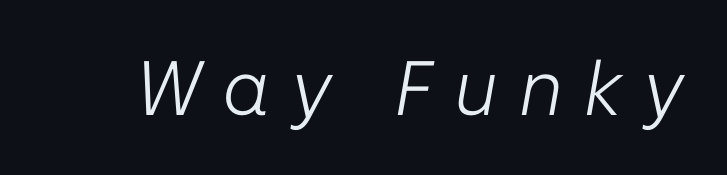
{"italic": "yes", "lean": "right", "slant_degrees": 10, "bold": "no", "weight": "light", "width": "normal", "stroke_contrast": "low", "x_height": "medium", "monospaced": "no", "underline": "no", "letter_spacing": "wide", "letter_spacing_em": 0.28, "glyph_px": 77}
